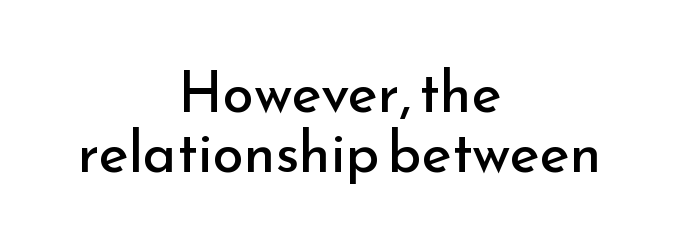
Lines of text with bare space underneath. Leading: reduced. Does extra space separate the letters? No, they use regular spacing. When letters stand straight like this, we call the style roman or upright.
